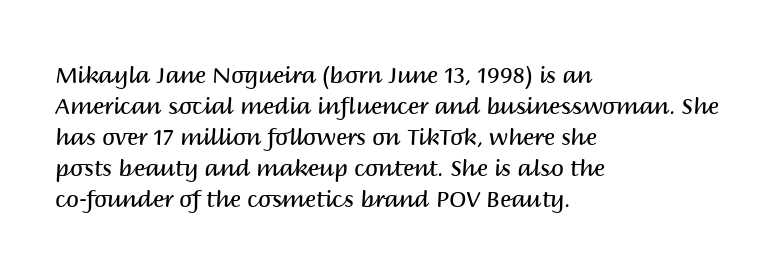
Q: Is the text bold? A: No.
Q: Is the text italic (slanted)? A: Yes.
Q: Is the text underlined? A: No.
Q: How is the paragraph aligned? A: Left-aligned.
Q: Is the spacing between letters normal or unusually wide? A: Normal.
Q: Is the spacing between lines tight, normal or loose? A: Normal.
